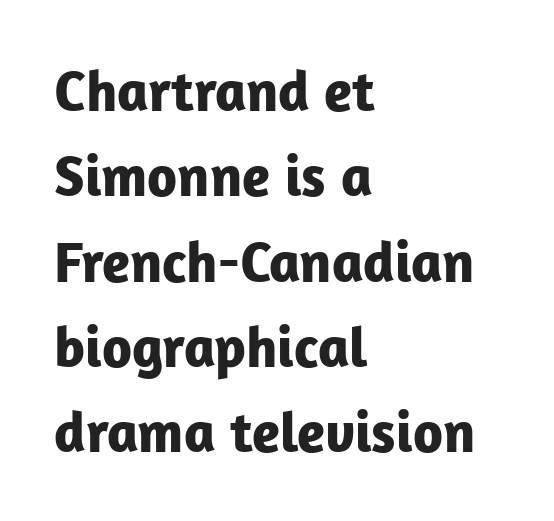
The rendering uses a moderate line-height, typical for paragraphs. One-word summary of the alignment: left. Is there any slant? The stems are plumb. The text was rendered using a sans face with plain stroke endings.
